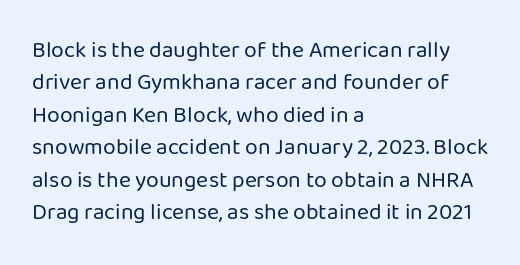
Q: Is the text bold? A: No.
Q: Is the text italic (slanted)? A: No, it is upright.
Q: Is the text underlined? A: No.
Q: How is the paragraph aligned? A: Left-aligned.
Q: Is the spacing between letters normal or unusually wide? A: Normal.
Q: Is the spacing between lines tight, normal or loose? A: Normal.
